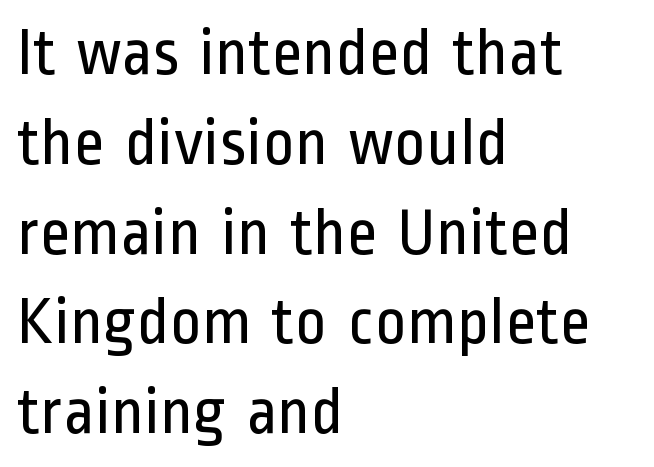
The image shows 67 px regular-weight, condensed sans-serif type, upright; set left-aligned, normal line spacing (1.34x), normal letter spacing, not underlined; low stroke contrast and a medium x-height.
